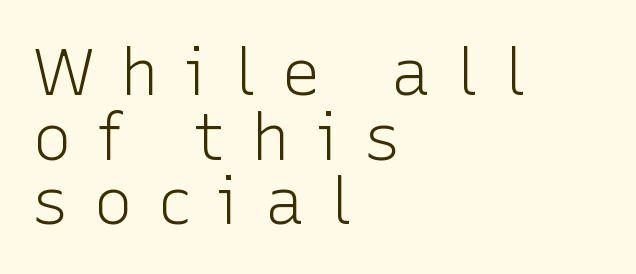
Q: Is the text bold? A: No.
Q: Is the text italic (slanted)? A: No, it is upright.
Q: Is the typeface a serif or a sans-serif typeface? A: Sans-serif.
Q: Is the text underlined? A: No.
Q: How is the paragraph aligned? A: Left-aligned.
Q: Is the spacing between letters normal or unusually wide? A: Unusually wide.
Q: Is the spacing between lines tight, normal or loose? A: Tight.
Q: Width (condensed, normal, or wide)? A: Normal.
Q: Stroke contrast? A: Low.
Q: x-height? A: Medium.
Q: Monospaced? A: No.
